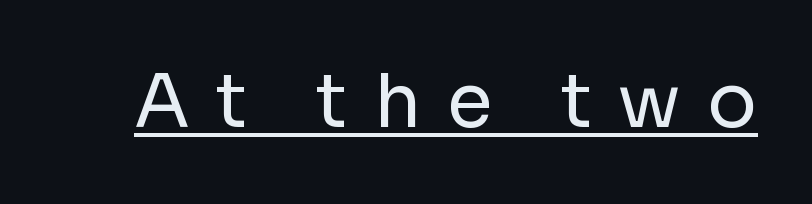
{"serif": "no", "italic": "no", "bold": "no", "weight": "regular", "width": "normal", "stroke_contrast": "low", "x_height": "medium", "monospaced": "no", "underline": "yes", "letter_spacing": "wide", "letter_spacing_em": 0.35, "glyph_px": 74}
